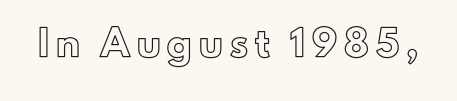
The line texture is sparse and dotted thanks to wide tracking. The font's upright variant was chosen for this text. Unmarked baselines from the first word to the last.
